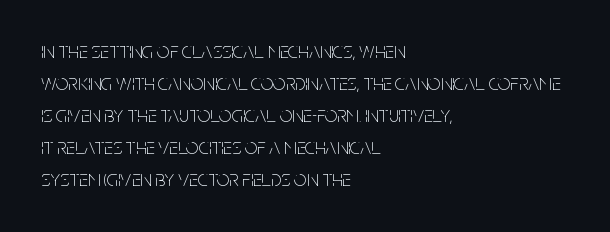
{"italic": "no", "bold": "no", "underline": "no", "align": "left", "line_spacing": "normal", "line_spacing_ratio": 1.46, "letter_spacing": "normal", "letter_spacing_em": 0.0, "glyph_px": 22}
